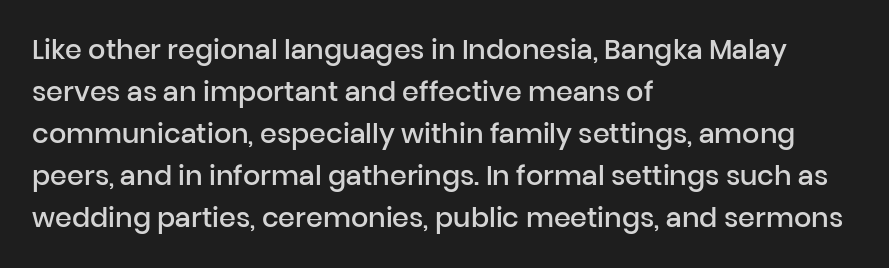
{"italic": "no", "bold": "semi", "underline": "no", "align": "left", "line_spacing": "normal", "line_spacing_ratio": 1.56, "letter_spacing": "normal", "letter_spacing_em": 0.0, "glyph_px": 27}
